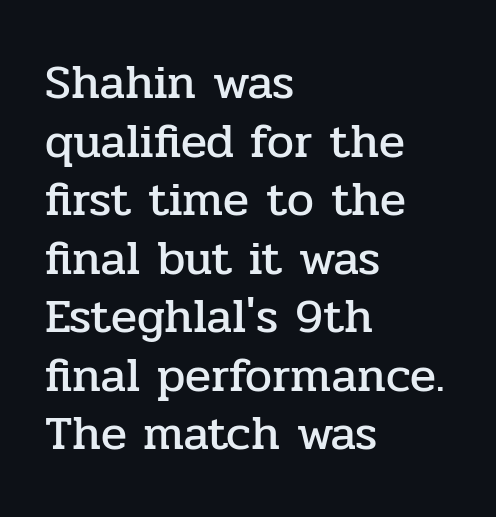
{"serif": "yes", "italic": "no", "width": "normal", "stroke_contrast": "low", "x_height": "medium", "monospaced": "no", "underline": "no", "align": "left", "line_spacing_ratio": 1.22, "letter_spacing": "normal", "letter_spacing_em": 0.0, "glyph_px": 48}
